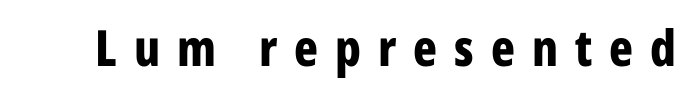
{"serif": "no", "italic": "no", "bold": "yes", "weight": "bold", "width": "condensed", "stroke_contrast": "low", "x_height": "medium", "monospaced": "no", "underline": "no", "letter_spacing": "wide", "letter_spacing_em": 0.34, "glyph_px": 50}
